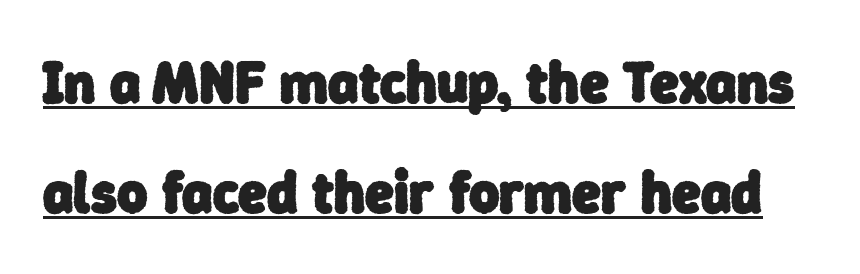
The rendering uses natural spacing where letterforms have individual widths. The letters are bold, with thick, heavy strokes. Every word sits above its own underline. Nobody touched the tracking dial on this one.
